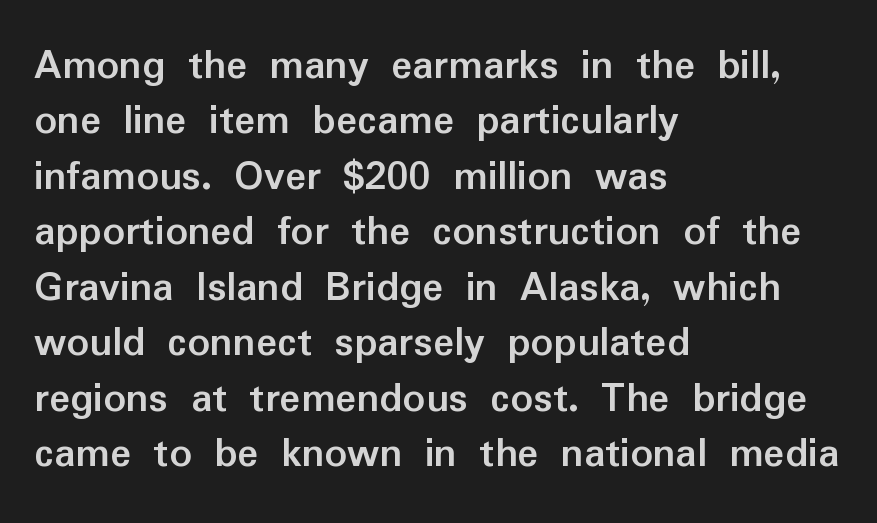
Unlike a traditional serif, this face leaves its strokes unadorned. This is the regular roman posture of the typeface. Each letter keeps its own natural width here, so spacing adapts to shape. The words here are not underlined.
